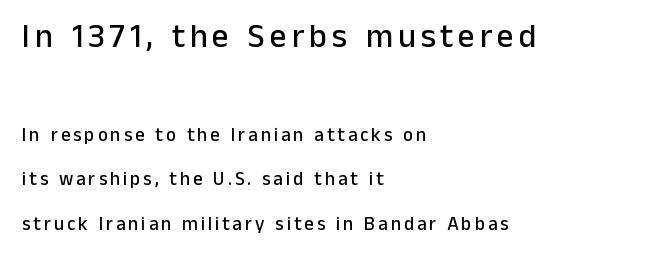
The image shows 33 px sans-serif type, upright; set left-aligned, loose line spacing (2.34x), not underlined; the first (top) block is 1.74x larger; low stroke contrast and a medium x-height.
